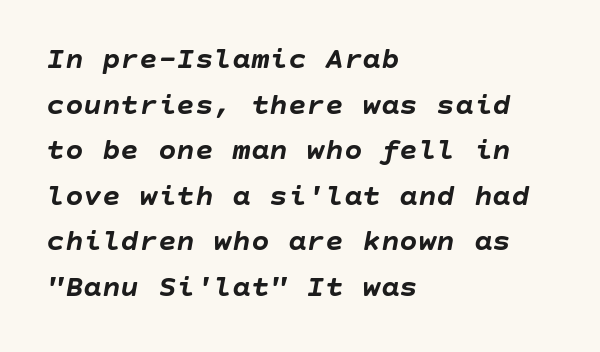
The specimen omits any rule beneath the text block's lines. Leftover space on each line is placed entirely after the last word. A normal amount of white space separates one row of letters from the next. The strokes are fattened all the way to bold.
